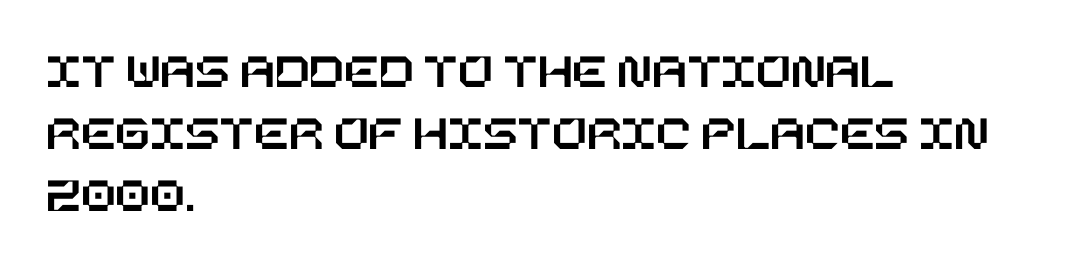
Q: Is the text italic (slanted)? A: No, it is upright.
Q: Is the text underlined? A: No.
Q: How is the paragraph aligned? A: Left-aligned.
Q: Is the spacing between letters normal or unusually wide? A: Normal.
Q: Width (condensed, normal, or wide)? A: Normal.
Q: Stroke contrast? A: Low.
Q: x-height? A: Large.
